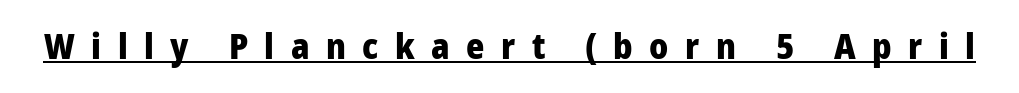
This is underlined copy, the kind a proofreader might mark for attention. Italic? Not at all — the glyphs are vertical. Is the type bold? Yes — the strokes are clearly thick and heavy. The letters advance in unequal steps, a hallmark of proportional type. Caption: expanded tracking, letters set apart.
